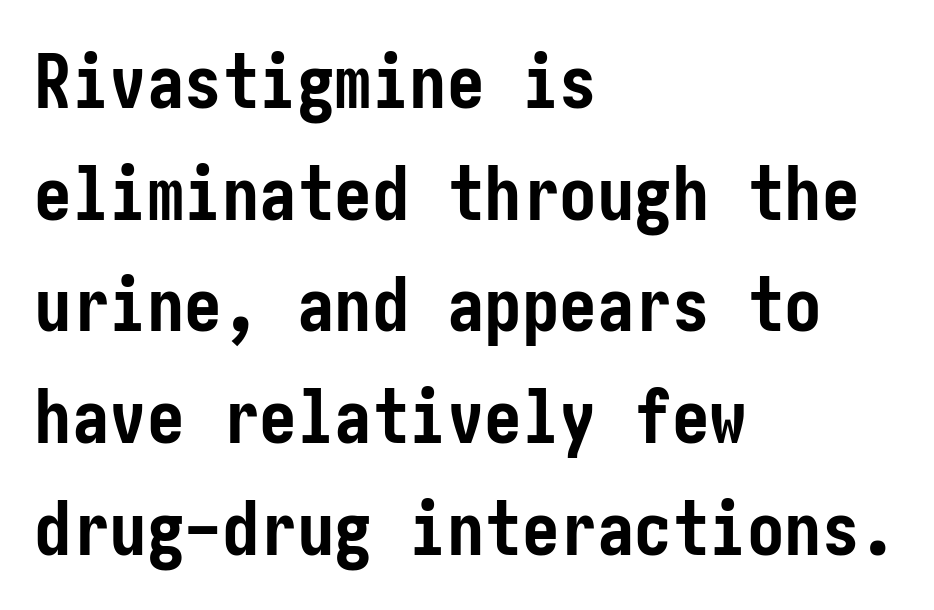
What kind of face is this? One without serifs — a sans. The paragraph shown leans on its left margin. Lines of text with bare space underneath. The leading is moderate, giving the passage an even texture. Spacing between characters is what you'd get straight out of the box.
